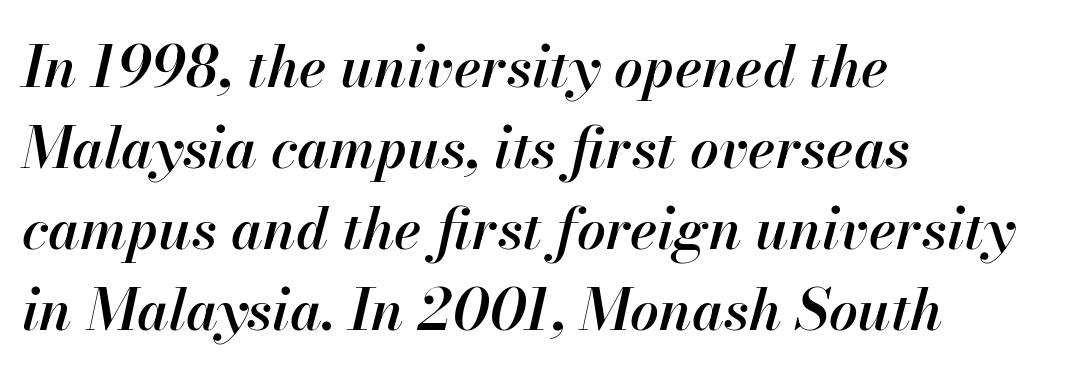
The passage shown is typed in a proportional face where columns would drift. Letter spacing: default. The axis of the letterforms is tilted away from vertical. The lines in this sample share a left origin and differ only in where they stop.
